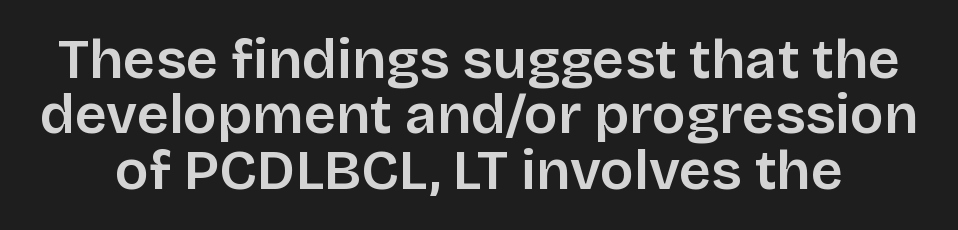
{"serif": "no", "italic": "no", "width": "normal", "stroke_contrast": "low", "x_height": "large", "monospaced": "no", "underline": "no", "line_spacing": "tight", "line_spacing_ratio": 0.99, "letter_spacing": "normal", "letter_spacing_em": 0.0, "glyph_px": 56}
